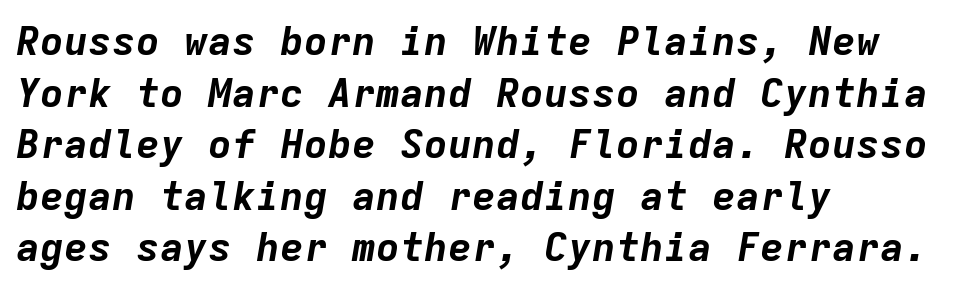
The image shows 40 px bold type, italic (leaning right), monospaced; set left-aligned, normal line spacing (1.29x), normal letter spacing, not underlined; low stroke contrast and a medium x-height.
